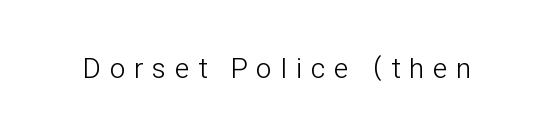
The image shows 28 px light, condensed sans-serif type, upright; set unusually wide letter spacing (+0.33 em), not underlined; low stroke contrast and a medium x-height.
